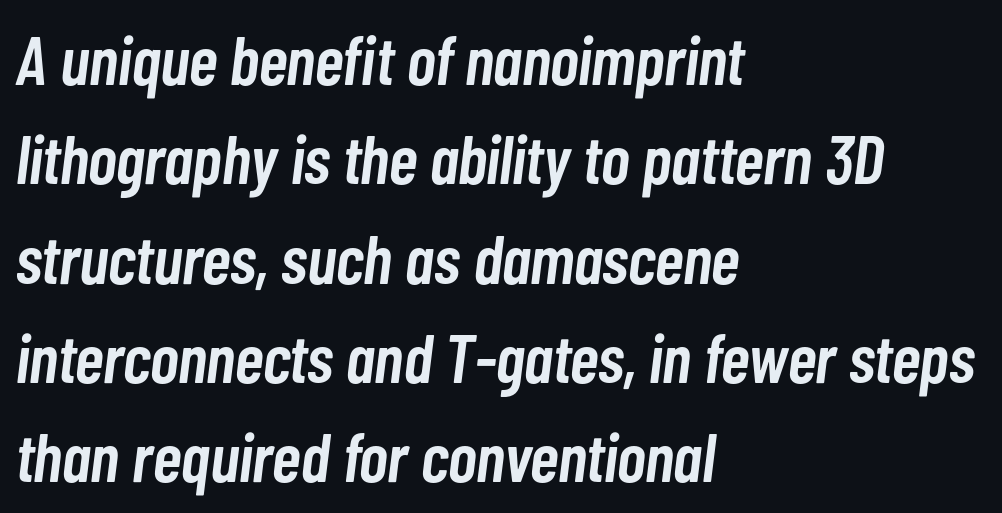
{"italic": "yes", "lean": "right", "slant_degrees": 7, "bold": "semi", "weight": "semibold", "width": "condensed", "stroke_contrast": "low", "x_height": "medium", "monospaced": "no", "underline": "no", "align": "left", "line_spacing": "normal", "line_spacing_ratio": 1.44, "letter_spacing": "normal", "letter_spacing_em": 0.0, "glyph_px": 69}
